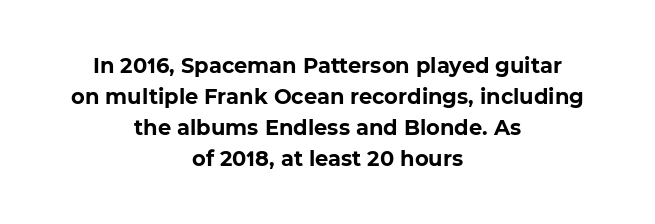
Q: Is the text bold? A: Yes.
Q: Is the text underlined? A: No.
Q: How is the paragraph aligned? A: Centered.
Q: Is the spacing between letters normal or unusually wide? A: Normal.
Q: Is the spacing between lines tight, normal or loose? A: Normal.
